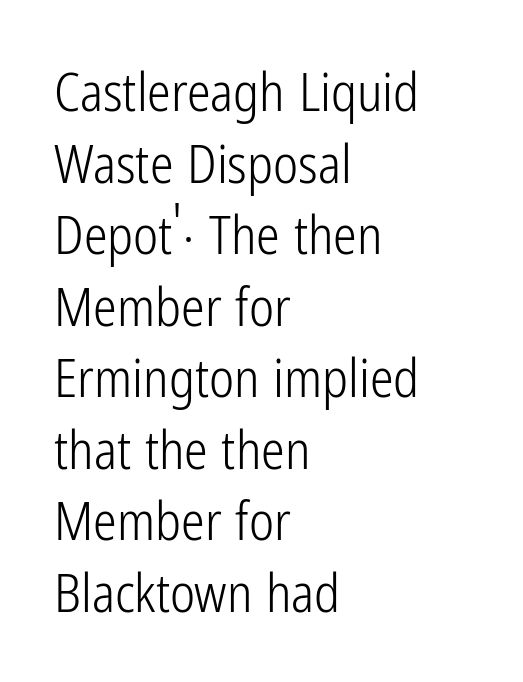
The image shows 53 px light, condensed sans-serif type, upright; set left-aligned, normal line spacing (1.35x), normal letter spacing, not underlined; low stroke contrast and a medium x-height.
